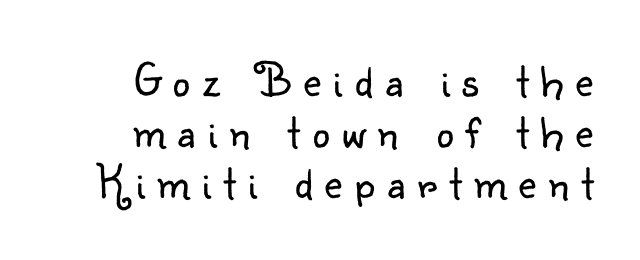
{"serif": "no", "italic": "no", "bold": "no", "weight": "light", "width": "normal", "stroke_contrast": "low", "x_height": "small", "monospaced": "no", "underline": "no", "align": "right", "line_spacing": "tight", "line_spacing_ratio": 1.04, "letter_spacing": "wide", "letter_spacing_em": 0.25, "glyph_px": 49}
